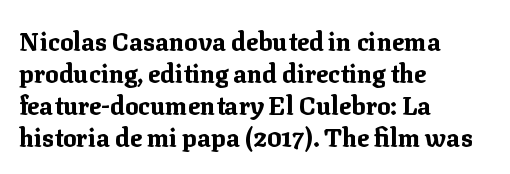
The image shows 25 px bold type, upright; set left-aligned, normal line spacing (1.28x), normal letter spacing, not underlined.
